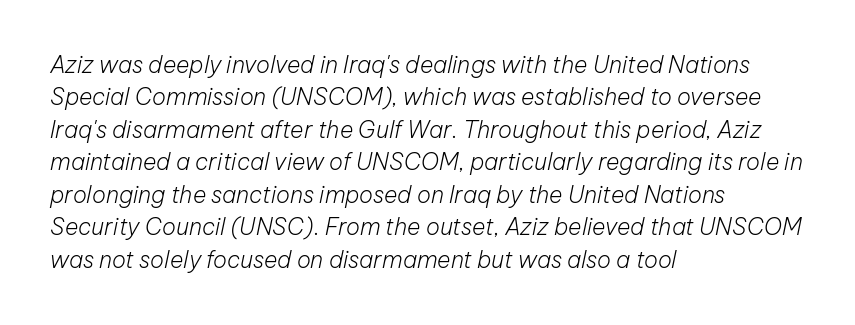
This sample uses plain, unmodified letter spacing. A typesetter would mark this as italic. The letters look calm and open, with moderate or lighter stems. A classic flush-left, rag-right setting is used for this passage. The rendering uses a moderate line-height, typical for paragraphs. Glance below the letters and you will spot only blank space.
